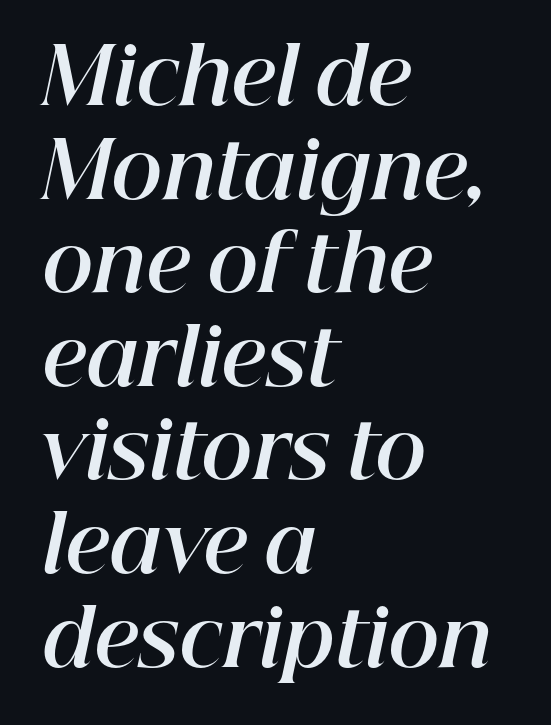
Q: Is the text bold? A: Yes.
Q: Is the text italic (slanted)? A: Yes, it leans right by about 12 degrees.
Q: Is the text underlined? A: No.
Q: How is the paragraph aligned? A: Left-aligned.
Q: Is the spacing between letters normal or unusually wide? A: Normal.
Q: Width (condensed, normal, or wide)? A: Normal.
Q: Stroke contrast? A: High.
Q: x-height? A: Medium.
Q: Monospaced? A: No.
